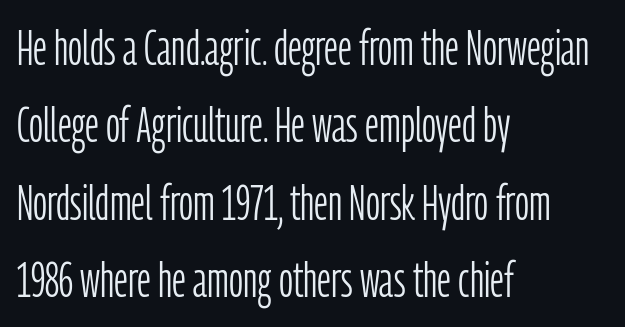
{"serif": "no", "italic": "no", "bold": "no", "weight": "light", "width": "condensed", "stroke_contrast": "low", "x_height": "medium", "monospaced": "no", "underline": "no", "align": "left", "line_spacing": "normal", "line_spacing_ratio": 1.58, "letter_spacing": "normal", "letter_spacing_em": 0.0, "glyph_px": 49}
